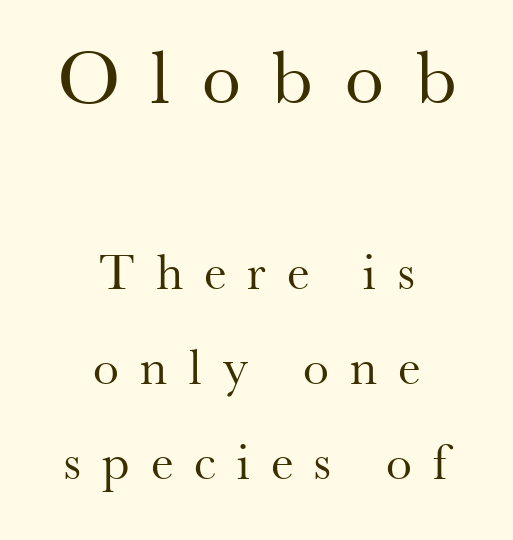
This sample has the flowing, uneven cadence of proportional lettering. These lines are centered, leaving both edges ragged. The rendering shrinks the type as you move from the upper chunk to the lower. Look at the tracking — it's clearly loosened, letters drifting apart. Underlining? Definitely not there.
